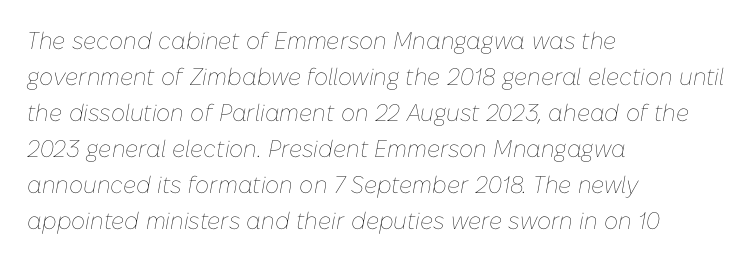
{"italic": "yes", "lean": "right", "slant_degrees": 10, "bold": "no", "underline": "no", "align": "left", "line_spacing": "normal", "line_spacing_ratio": 1.5, "letter_spacing": "normal", "letter_spacing_em": 0.0, "glyph_px": 24}
